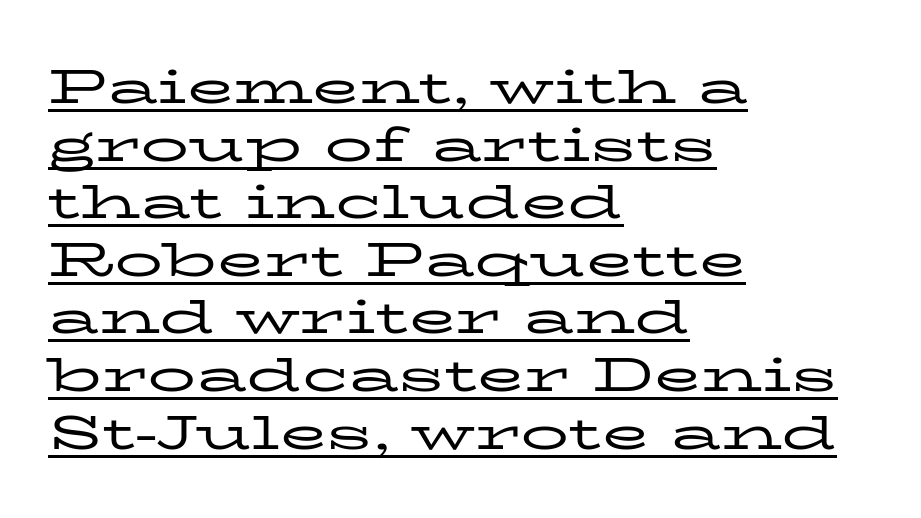
The image shows 48 px regular-weight, wide serif type, upright; set left-aligned, line spacing 1.2x, normal letter spacing, underlined; low stroke contrast and a medium x-height.
